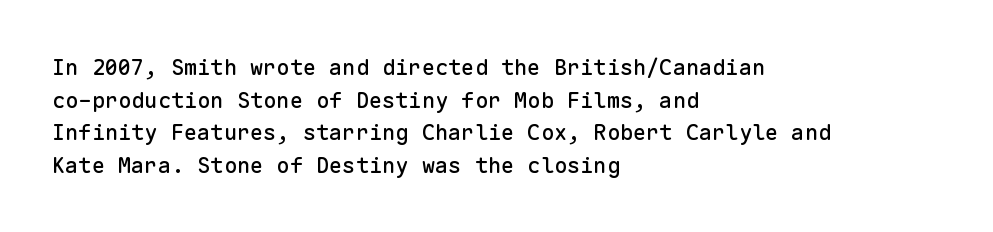
{"italic": "no", "underline": "no", "align": "left", "line_spacing": "normal", "line_spacing_ratio": 1.48, "letter_spacing": "normal", "letter_spacing_em": 0.0, "glyph_px": 22}
